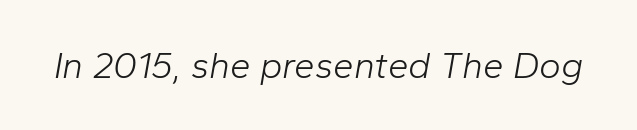
Q: Is the text bold? A: No.
Q: Is the text italic (slanted)? A: Yes, it leans right by about 10 degrees.
Q: Is the text underlined? A: No.
Q: Is the spacing between letters normal or unusually wide? A: Normal.
Q: Width (condensed, normal, or wide)? A: Normal.
Q: Stroke contrast? A: Low.
Q: x-height? A: Medium.
Q: Monospaced? A: No.
